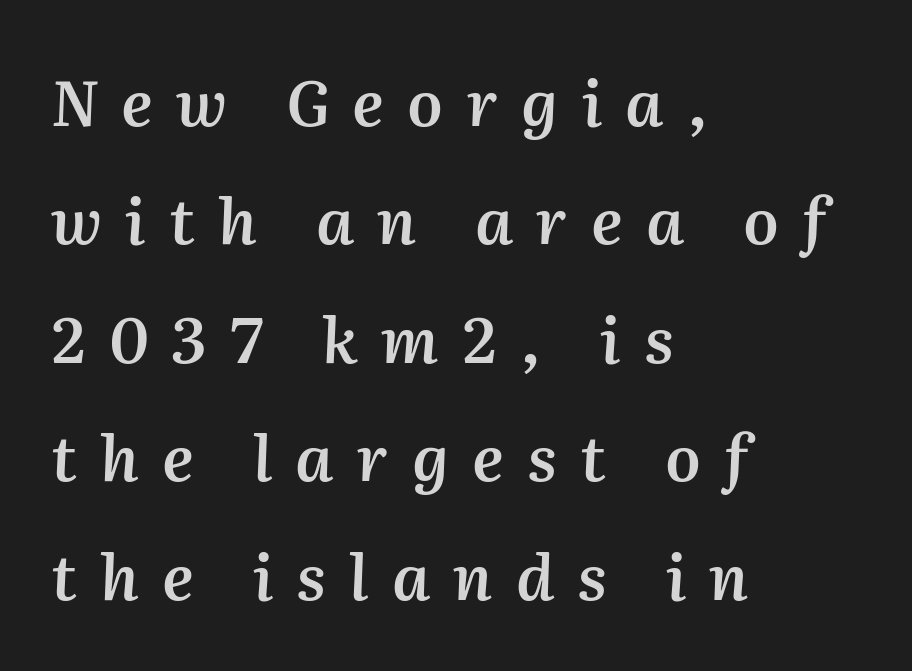
The image shows 63 px semibold type, italic (leaning right); set left-aligned, line spacing 1.88x, unusually wide letter spacing (+0.37 em), not underlined; medium stroke contrast and a medium x-height.
